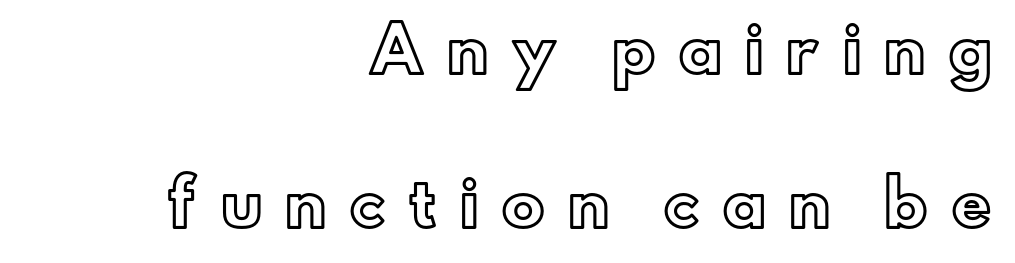
{"italic": "no", "width": "normal", "x_height": "small", "monospaced": "no", "underline": "no", "align": "right", "line_spacing": "loose", "line_spacing_ratio": 2.48, "letter_spacing": "wide", "letter_spacing_em": 0.36, "glyph_px": 62}
